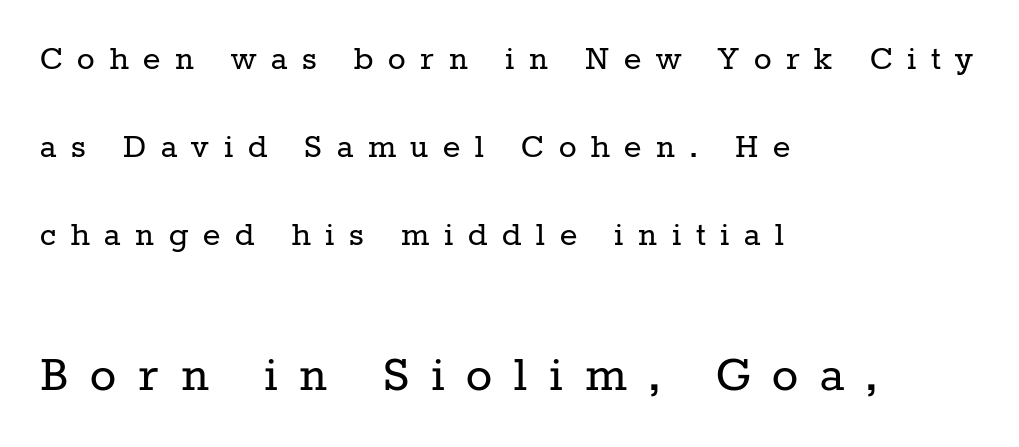
The image shows 55 px regular-weight serif type, upright; set left-aligned, loose line spacing (2.38x), unusually wide letter spacing (+0.4 em), not underlined; the second (bottom) block is 1.49x larger; low stroke contrast and a medium x-height.
